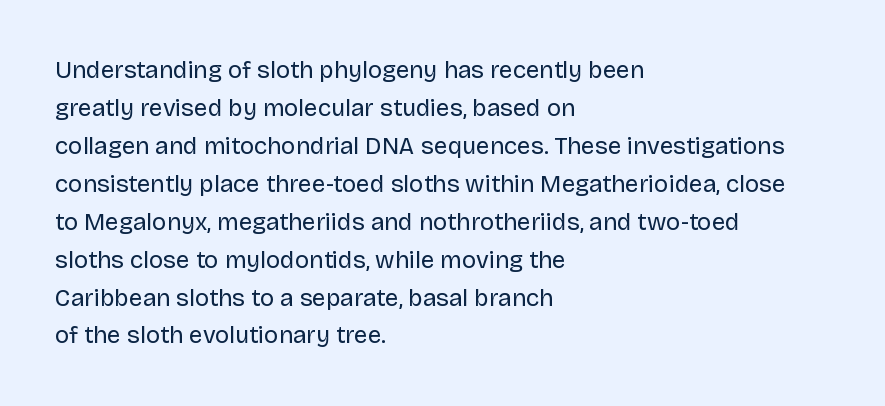
{"italic": "no", "bold": "no", "underline": "no", "align": "left", "line_spacing": "normal", "line_spacing_ratio": 1.58, "letter_spacing": "normal", "letter_spacing_em": 0.0, "glyph_px": 24}
